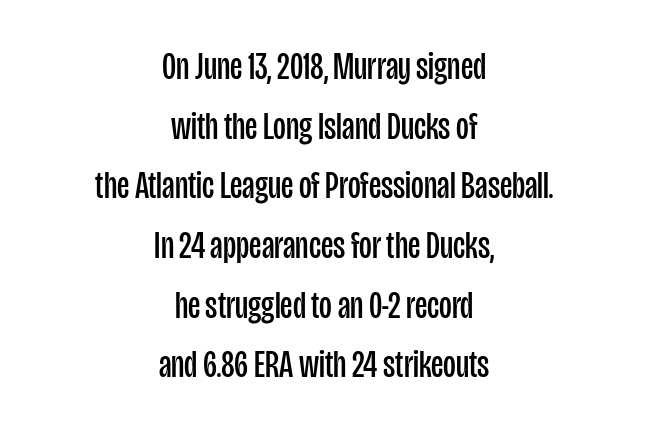
{"serif": "no", "italic": "no", "bold": "no", "weight": "regular", "width": "condensed", "stroke_contrast": "low", "x_height": "large", "monospaced": "no", "underline": "no", "align": "center", "line_spacing": "normal", "line_spacing_ratio": 1.53, "letter_spacing": "normal", "letter_spacing_em": 0.0, "glyph_px": 39}
